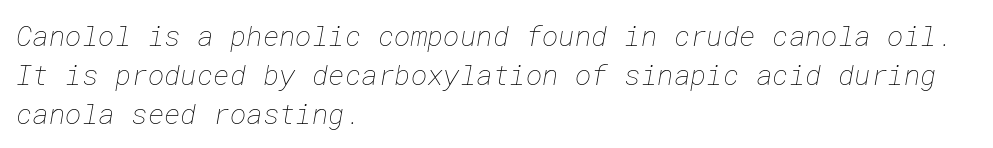
Q: Is the text bold? A: No.
Q: Is the text underlined? A: No.
Q: How is the paragraph aligned? A: Left-aligned.
Q: Is the spacing between letters normal or unusually wide? A: Normal.
Q: Is the spacing between lines tight, normal or loose? A: Normal.
Q: Width (condensed, normal, or wide)? A: Normal.
Q: Stroke contrast? A: Low.
Q: x-height? A: Medium.
